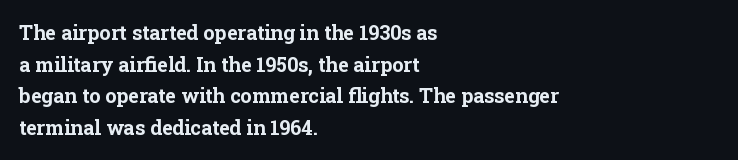
The image shows 20 px bold type, upright; set left-aligned, normal line spacing (1.58x), normal letter spacing, not underlined.
